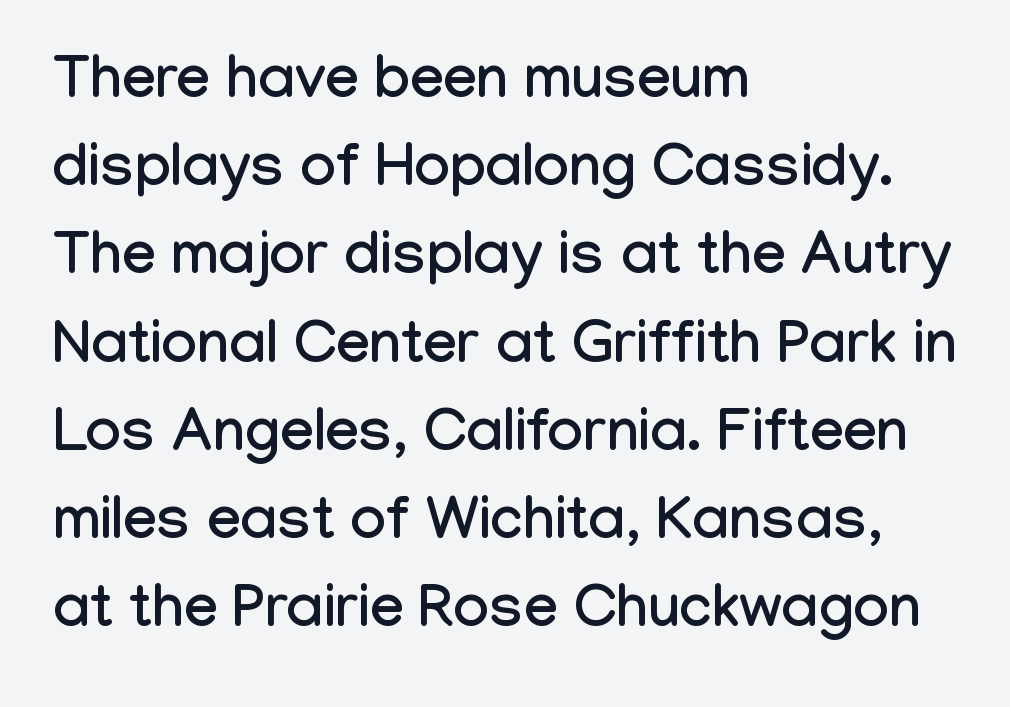
The image shows 60 px condensed sans-serif type, upright; set left-aligned, normal line spacing (1.47x), normal letter spacing, not underlined; low stroke contrast and a medium x-height.
